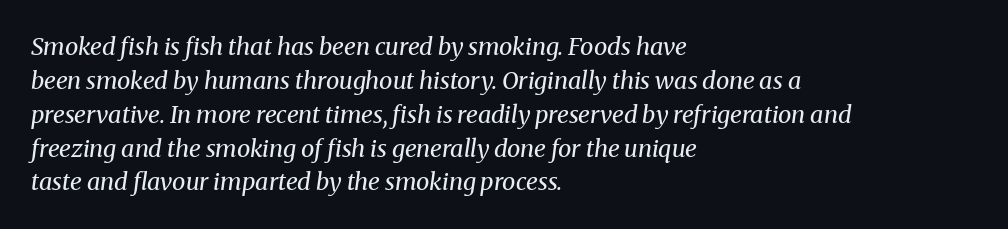
The image shows 24 px text type, italic (leaning right); set left-aligned, normal line spacing (1.41x), normal letter spacing, not underlined.
